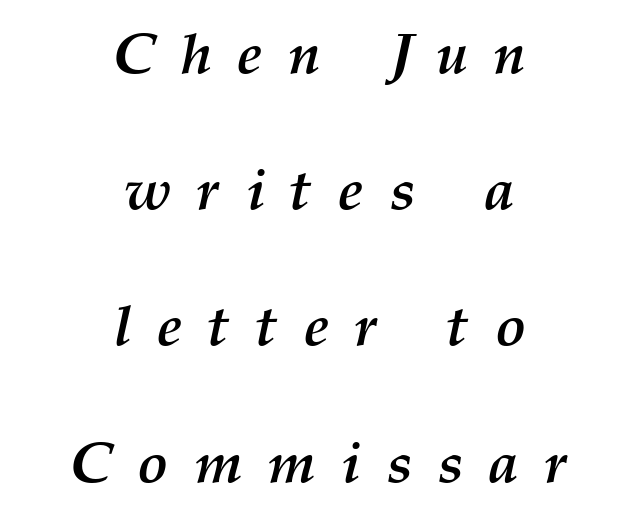
The image shows 57 px semibold type, italic (leaning right); set centered, loose line spacing (2.39x), unusually wide letter spacing (+0.45 em), not underlined; medium stroke contrast and a medium x-height.
